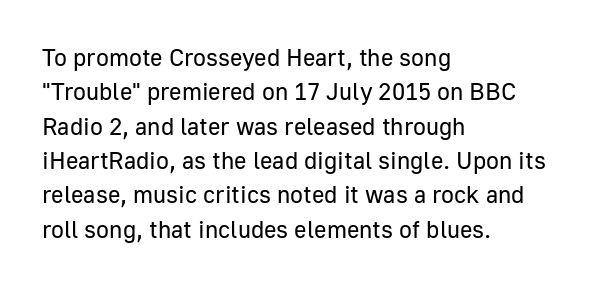
{"italic": "no", "bold": "no", "underline": "no", "align": "left", "line_spacing": "normal", "line_spacing_ratio": 1.43, "letter_spacing": "normal", "letter_spacing_em": 0.0, "glyph_px": 24}
